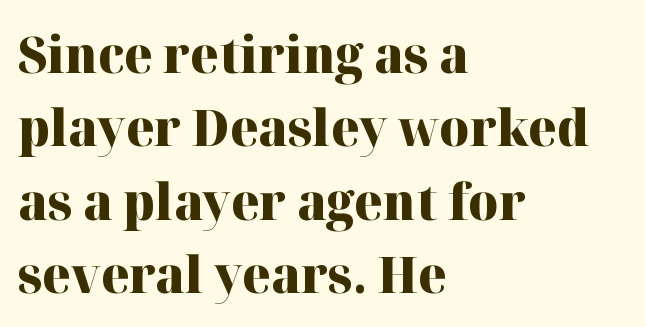
The gap between lines stays unmarked. Weight check: bold — yes, fully. The face used here is rendered with its standard letterfit. Are there feet on the stems? There are — it's a serif. Each letter keeps its own natural width here, so spacing adapts to shape. Left-aligned paragraph, ragged on the right.
